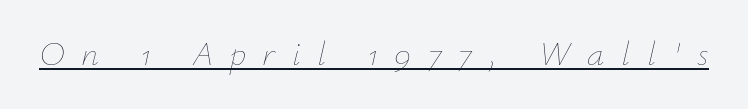
Q: Is the text bold? A: No.
Q: Is the text italic (slanted)? A: Yes, it leans right by about 12 degrees.
Q: Is the text underlined? A: Yes.
Q: Is the spacing between letters normal or unusually wide? A: Unusually wide.
Q: Width (condensed, normal, or wide)? A: Normal.
Q: Stroke contrast? A: Low.
Q: x-height? A: Small.
Q: Monospaced? A: No.
